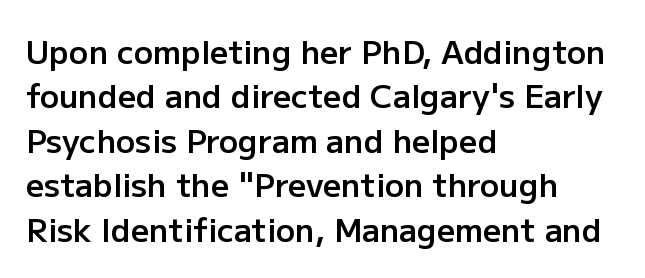
The image shows 32 px semibold sans-serif type, upright; set left-aligned, normal line spacing (1.39x), normal letter spacing, not underlined; low stroke contrast and a medium x-height.
